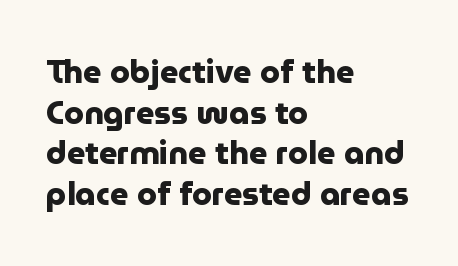
The image shows 32 px heavy sans-serif type, upright; set left-aligned, normal line spacing (1.27x), normal letter spacing, not underlined; low stroke contrast and a medium x-height.
